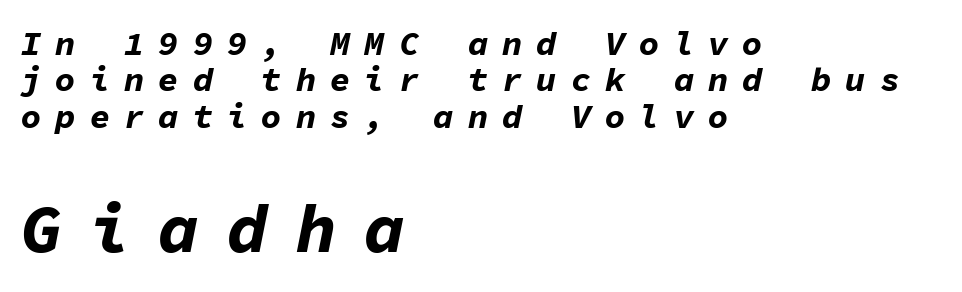
Caption: upper text group reduced, lower text group enlarged. Do the characters align in a grid? Yes, the font is monospaced. In terms of leading, this rendering errs on the cramped side. The area under the type is left untouched. The letters are slanted; this is an italic face.
